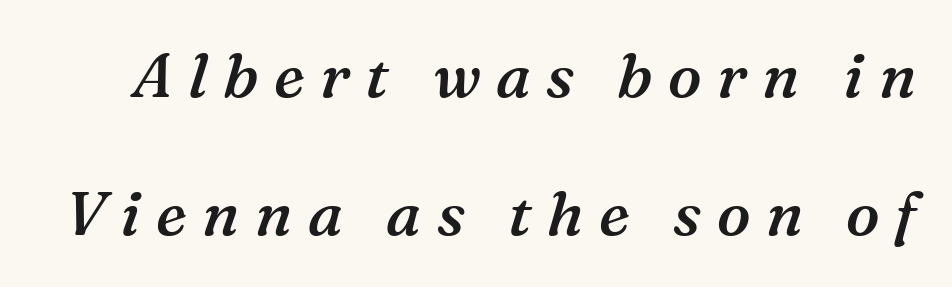
Q: Is the text bold? A: Semi-bold.
Q: Is the text italic (slanted)? A: Yes, it leans right by about 16 degrees.
Q: Is the typeface a serif or a sans-serif typeface? A: Serif.
Q: Is the text underlined? A: No.
Q: Is the spacing between letters normal or unusually wide? A: Unusually wide.
Q: Is the spacing between lines tight, normal or loose? A: Loose.
Q: Width (condensed, normal, or wide)? A: Normal.
Q: Stroke contrast? A: Medium.
Q: x-height? A: Medium.
Q: Monospaced? A: No.
